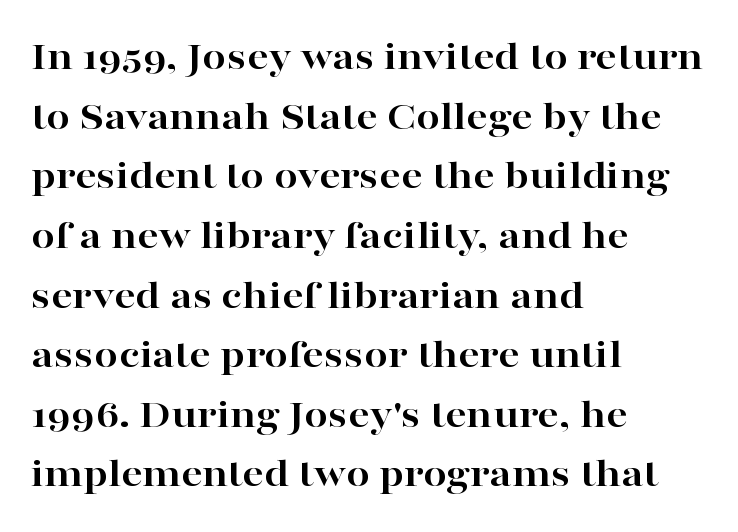
{"serif": "yes", "italic": "no", "bold": "yes", "weight": "bold", "width": "wide", "stroke_contrast": "high", "x_height": "medium", "monospaced": "no", "underline": "no", "align": "left", "line_spacing": "normal", "line_spacing_ratio": 1.42, "letter_spacing": "normal", "letter_spacing_em": 0.0, "glyph_px": 42}
